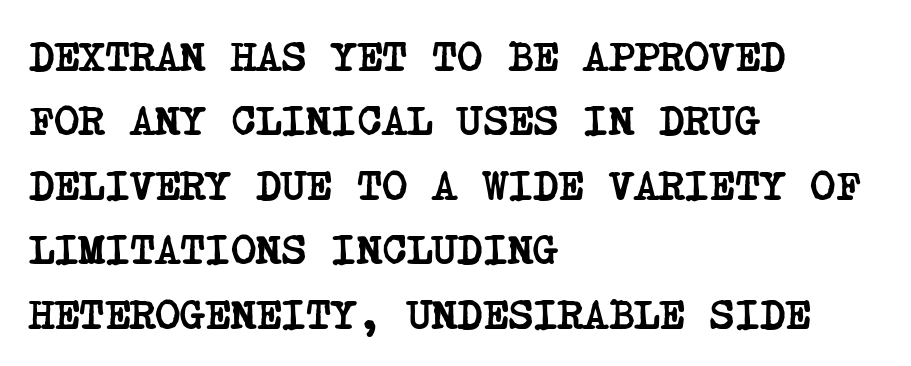
A full-strength bold gives these letters their thick strokes. In CSS terms this would be text-align: left. The baseline area is clear. Does extra space separate the letters? No, they use regular spacing. One glance says typical: line gaps are just what's usual. To sum up the face: it has serifs.
